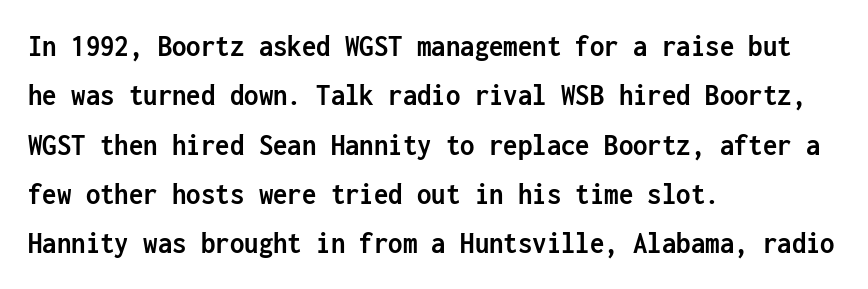
Q: Is the text bold? A: Yes.
Q: Is the text italic (slanted)? A: No, it is upright.
Q: Is the typeface a serif or a sans-serif typeface? A: Sans-serif.
Q: Is the text underlined? A: No.
Q: How is the paragraph aligned? A: Left-aligned.
Q: Is the spacing between letters normal or unusually wide? A: Normal.
Q: Is the spacing between lines tight, normal or loose? A: Normal.
Q: Width (condensed, normal, or wide)? A: Condensed.
Q: Stroke contrast? A: Low.
Q: x-height? A: Medium.
Q: Monospaced? A: Yes.
